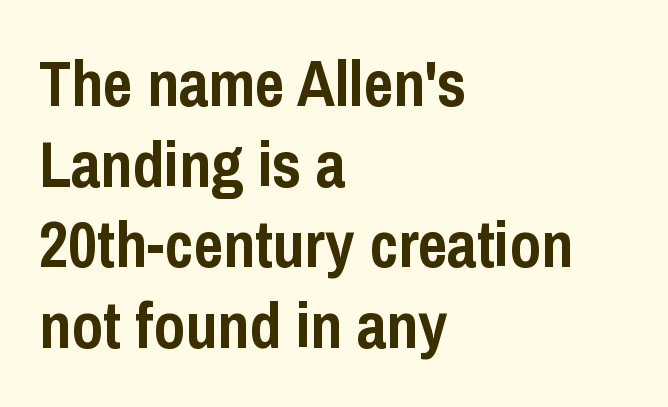
{"serif": "no", "italic": "no", "bold": "yes", "weight": "semibold", "width": "condensed", "stroke_contrast": "low", "x_height": "medium", "monospaced": "no", "underline": "no", "align": "left", "line_spacing": "normal", "line_spacing_ratio": 1.26, "letter_spacing": "normal", "letter_spacing_em": 0.0, "glyph_px": 64}
